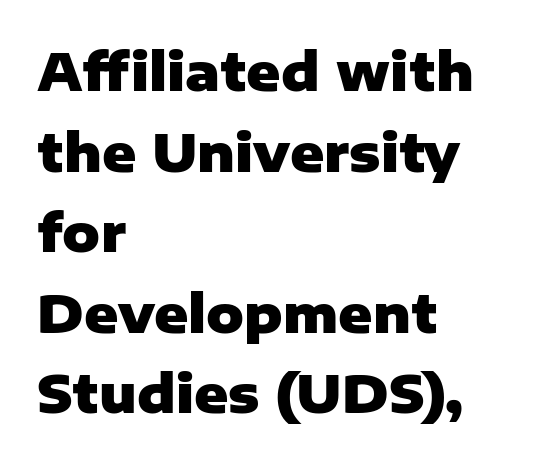
{"serif": "no", "italic": "no", "bold": "yes", "weight": "heavy", "width": "normal", "stroke_contrast": "low", "x_height": "medium", "monospaced": "no", "underline": "no", "align": "left", "line_spacing": "normal", "line_spacing_ratio": 1.55, "letter_spacing": "normal", "letter_spacing_em": 0.0, "glyph_px": 52}
